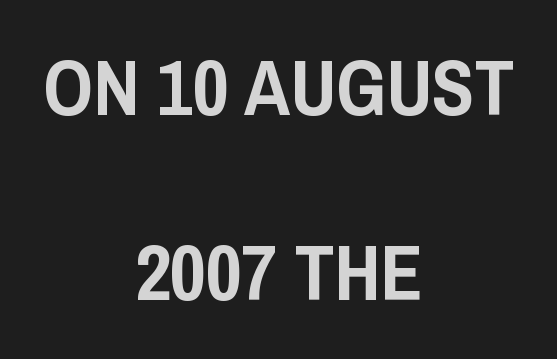
A roman cut, with each character standing at attention. You could not count columns in this text — the font is proportionally spaced. Letterform terminals end flat and unadorned throughout the passage. Decoration check: the copy has no underline. Honestly, the letter spacing is just normal — you wouldn't notice it. The vertical gap from one line to the next is large.
